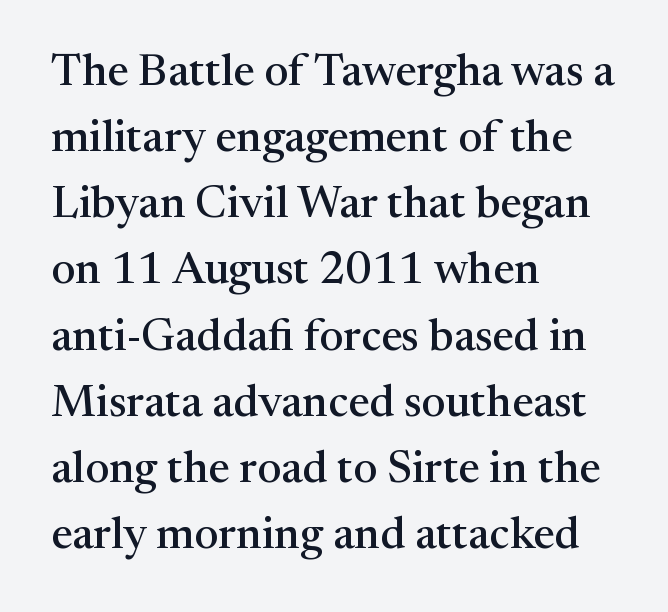
{"serif": "yes", "italic": "no", "width": "normal", "stroke_contrast": "medium", "x_height": "medium", "monospaced": "no", "underline": "no", "align": "left", "line_spacing": "normal", "line_spacing_ratio": 1.47, "letter_spacing": "normal", "letter_spacing_em": 0.0, "glyph_px": 45}
